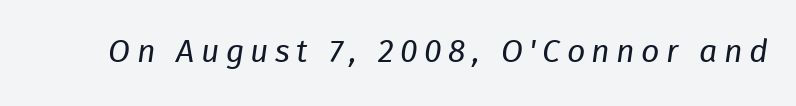
The weight tops out at a normal text grade. Anything drawn beneath the words? Only blank space. This sample uses an oblique cut, with every glyph tilted off the vertical. The rendering uses natural spacing where letterforms have individual widths.
